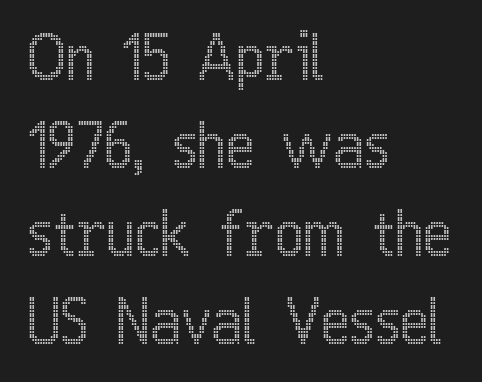
The space directly below the letters is spotless. Leftover space on each line is placed entirely after the last word. The typography opts for an upright posture over an oblique one. How are the letters spaced? Ordinarily, with no added tracking. You could not count columns in this text — the font is proportionally spaced. Interline gaps are of average width in this sample.
